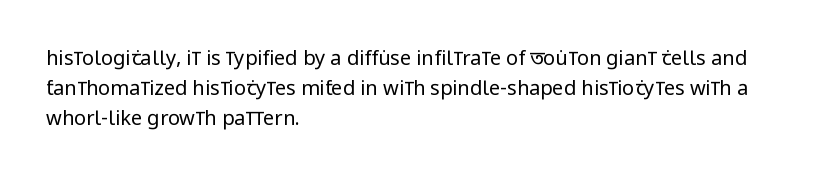
{"italic": "no", "bold": "no", "underline": "no", "align": "left", "line_spacing": "normal", "line_spacing_ratio": 1.51, "letter_spacing": "normal", "letter_spacing_em": 0.0, "glyph_px": 20}
